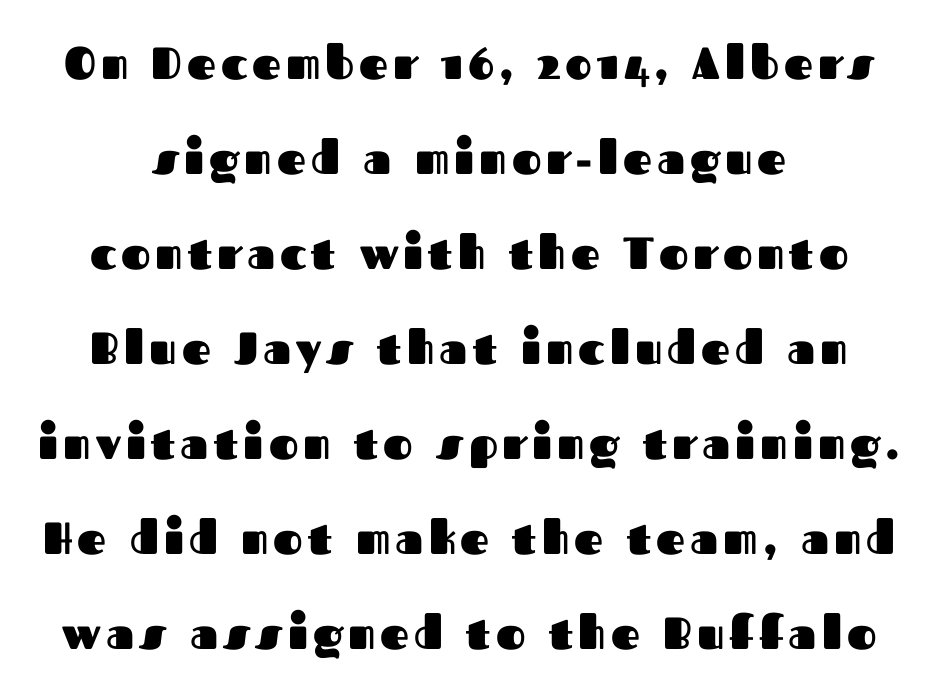
{"serif": "no", "italic": "no", "bold": "yes", "weight": "heavy", "width": "normal", "stroke_contrast": "medium", "x_height": "medium", "monospaced": "no", "underline": "no", "align": "center", "line_spacing": "loose", "line_spacing_ratio": 2.11, "glyph_px": 45}
